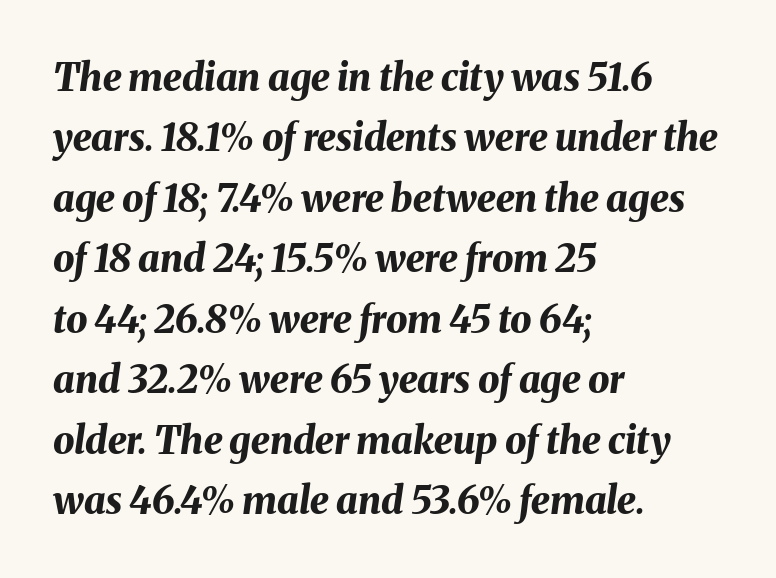
{"italic": "yes", "lean": "right", "slant_degrees": 8, "bold": "yes", "weight": "bold", "width": "normal", "stroke_contrast": "medium", "x_height": "medium", "monospaced": "no", "underline": "no", "align": "left", "line_spacing": "normal", "line_spacing_ratio": 1.59, "letter_spacing": "normal", "letter_spacing_em": 0.0, "glyph_px": 38}
